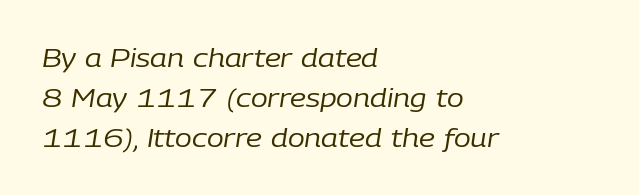
Plain, unruled lines of type. Think standard paragraph weight, or any step lighter than that. The lines in this sample share a left origin and differ only in where they stop. You can tell it's italic because the verticals aren't actually vertical. Students, observe: this is what conventionally led text looks like. The letters sit at their default tracking, neither squeezed nor spread.
